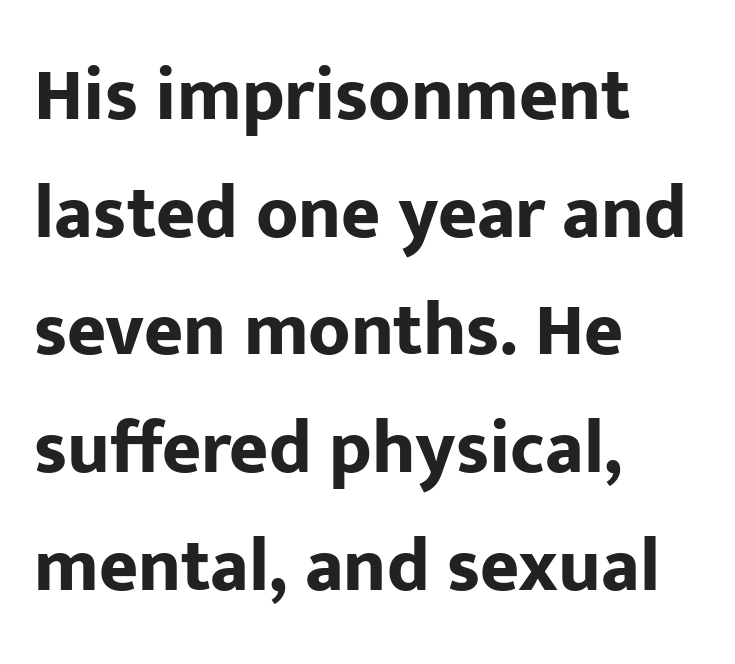
The image shows 75 px bold sans-serif type, upright; set left-aligned, normal line spacing (1.57x), normal letter spacing, not underlined; low stroke contrast and a medium x-height.
